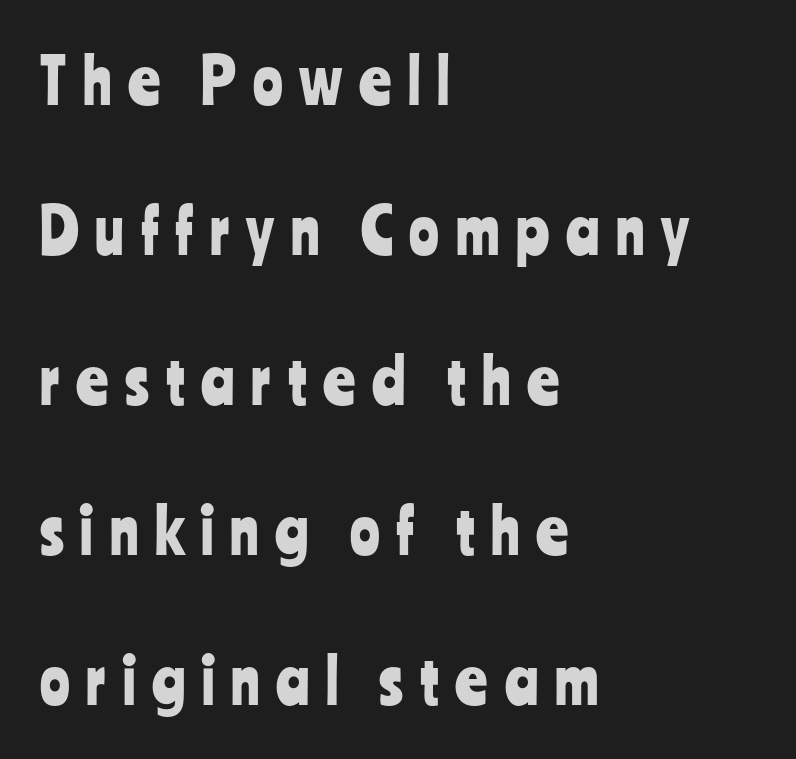
The image shows 62 px condensed sans-serif type, upright; set left-aligned, loose line spacing (2.42x), unusually wide letter spacing (+0.27 em), not underlined; low stroke contrast and a medium x-height.
